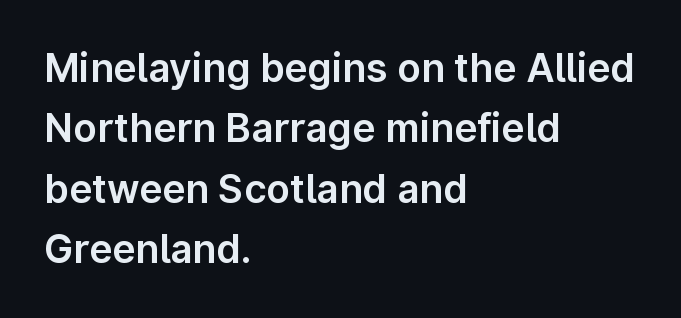
In terms of letterform style, serifs are entirely absent. Regular leading. The string is rendered with underlining switched off. Does the lettering tilt? It doesn't — this is upright. This rendering uses left alignment, leaving the right contour irregular. Proportional: the letters do not fall into vertical columns.
